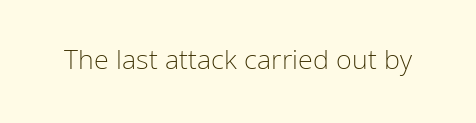
Q: Is the text bold? A: No.
Q: Is the text italic (slanted)? A: No, it is upright.
Q: Is the text underlined? A: No.
Q: Is the spacing between letters normal or unusually wide? A: Normal.
